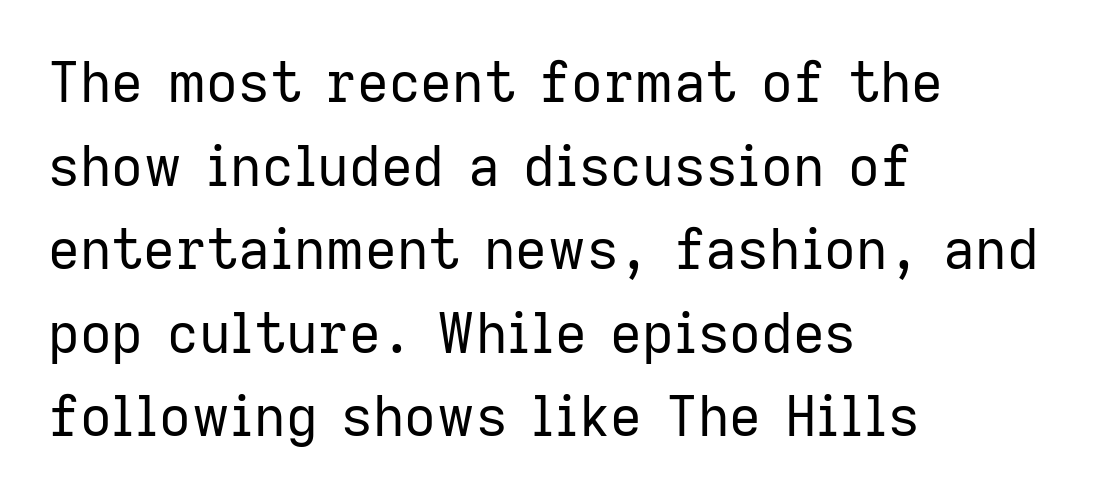
{"serif": "no", "italic": "no", "bold": "no", "weight": "regular", "width": "normal", "stroke_contrast": "low", "x_height": "medium", "monospaced": "no", "underline": "no", "align": "left", "line_spacing": "normal", "line_spacing_ratio": 1.52, "letter_spacing": "normal", "letter_spacing_em": 0.0, "glyph_px": 55}
